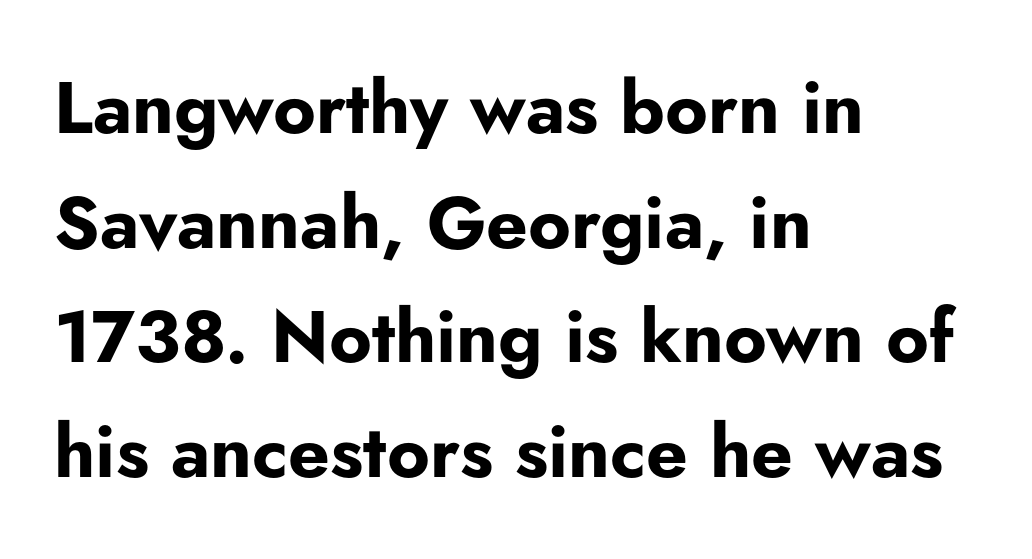
{"serif": "no", "italic": "no", "bold": "yes", "weight": "bold", "width": "normal", "stroke_contrast": "low", "x_height": "small", "monospaced": "no", "underline": "no", "align": "left", "line_spacing": "normal", "line_spacing_ratio": 1.57, "letter_spacing": "normal", "letter_spacing_em": 0.0, "glyph_px": 73}
